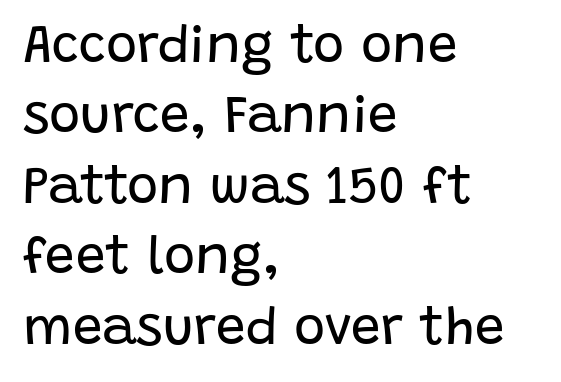
The image shows 53 px regular-weight sans-serif type, upright; set left-aligned, normal line spacing (1.33x), normal letter spacing, not underlined; low stroke contrast and a large x-height.
